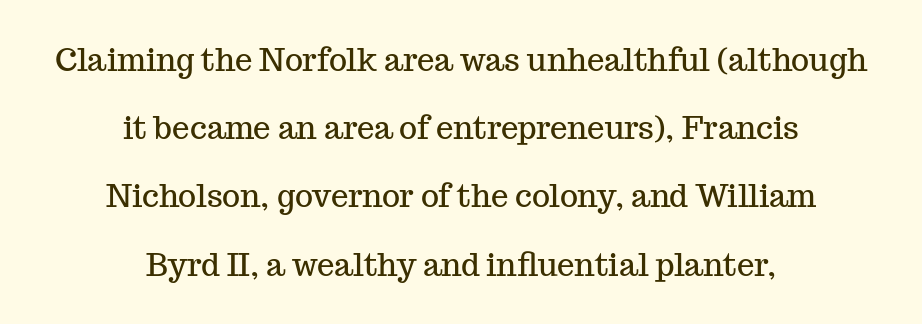
Q: Is the text italic (slanted)? A: No, it is upright.
Q: Is the typeface a serif or a sans-serif typeface? A: Serif.
Q: Is the text underlined? A: No.
Q: How is the paragraph aligned? A: Centered.
Q: Is the spacing between letters normal or unusually wide? A: Normal.
Q: Is the spacing between lines tight, normal or loose? A: Loose.
Q: Width (condensed, normal, or wide)? A: Normal.
Q: Stroke contrast? A: Medium.
Q: x-height? A: Medium.
Q: Monospaced? A: No.
